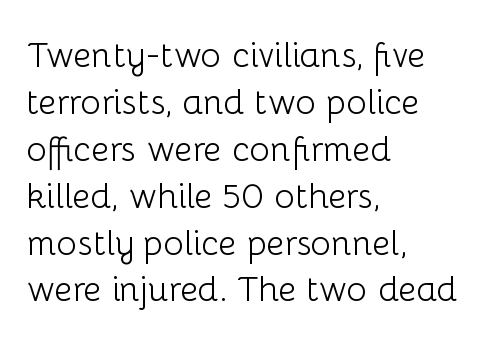
Q: Is the text bold? A: No.
Q: Is the text italic (slanted)? A: No, it is upright.
Q: Is the typeface a serif or a sans-serif typeface? A: Sans-serif.
Q: Is the text underlined? A: No.
Q: How is the paragraph aligned? A: Left-aligned.
Q: Is the spacing between letters normal or unusually wide? A: Normal.
Q: Is the spacing between lines tight, normal or loose? A: Normal.
Q: Width (condensed, normal, or wide)? A: Normal.
Q: Stroke contrast? A: Low.
Q: x-height? A: Medium.
Q: Monospaced? A: No.
